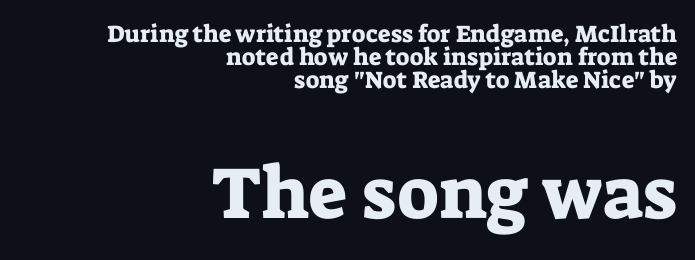
{"serif": "yes", "italic": "no", "width": "normal", "stroke_contrast": "low", "x_height": "medium", "monospaced": "no", "underline": "no", "align": "right", "line_spacing": "tight", "line_spacing_ratio": 0.95, "letter_spacing": "normal", "letter_spacing_em": 0.0, "larger_block": "second", "size_ratio": 3.04, "glyph_px": 73}
